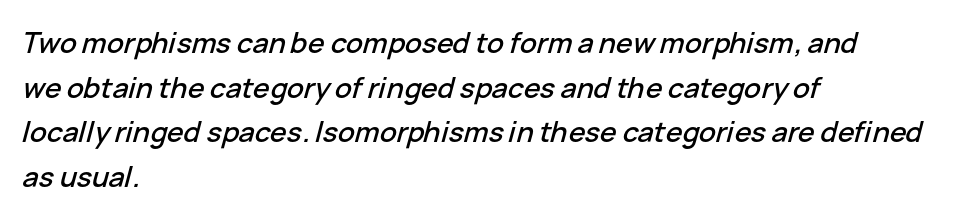
Q: Is the text italic (slanted)? A: Yes, it leans right by about 15 degrees.
Q: Is the text underlined? A: No.
Q: How is the paragraph aligned? A: Left-aligned.
Q: Is the spacing between letters normal or unusually wide? A: Normal.
Q: Is the spacing between lines tight, normal or loose? A: Normal.
Q: Width (condensed, normal, or wide)? A: Normal.
Q: Stroke contrast? A: Low.
Q: x-height? A: Medium.
Q: Monospaced? A: No.
